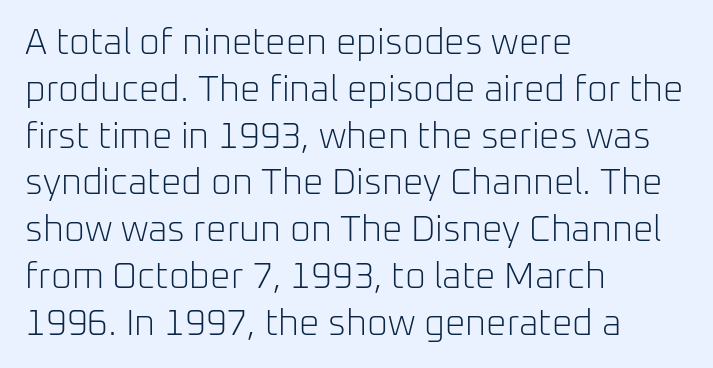
The image shows 36 px light sans-serif type, upright; set left-aligned, normal line spacing (1.3x), normal letter spacing, not underlined; low stroke contrast and a medium x-height.
